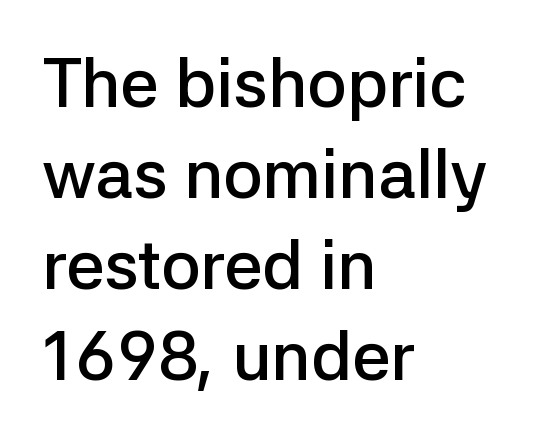
Is this a fixed-width face? No — the glyphs have proportional, varying widths. Honestly, the row spacing looks completely unremarkable. A bare baseline throughout the passage. A student would call this left alignment; a typographer would say flush left, rag right. These lines keep a tight, regular rhythm from letter to letter.
